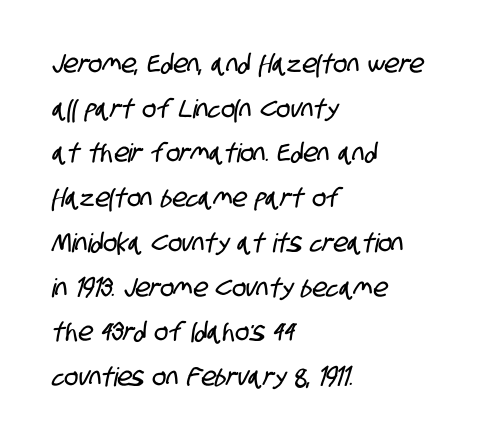
Observe the ordinary spacing: letters are neighbours, not strangers. Bare-footed words on every line. Each line starts at the same left margin while the right side varies.
